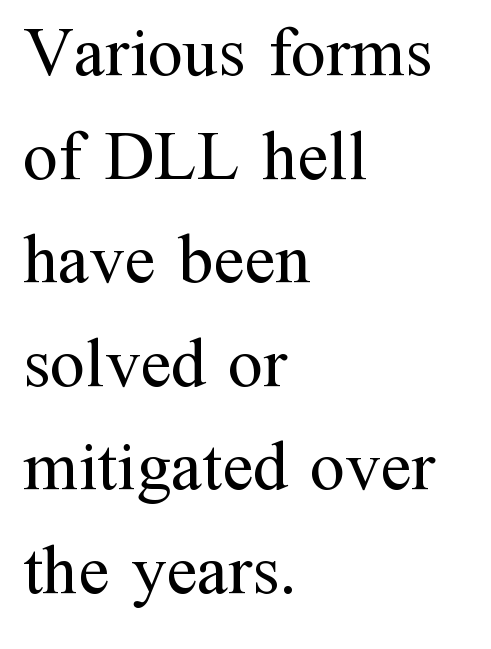
The image shows 70 px regular-weight serif type, upright; set left-aligned, normal line spacing (1.48x), normal letter spacing, not underlined; medium stroke contrast and a medium x-height.
